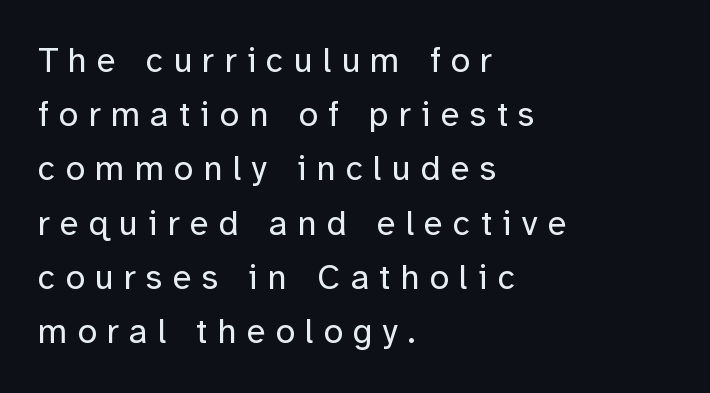
The image shows 35 px regular-weight sans-serif type, upright; set left-aligned, normal line spacing (1.55x), unusually wide letter spacing (+0.29 em), not underlined; low stroke contrast and a medium x-height.
